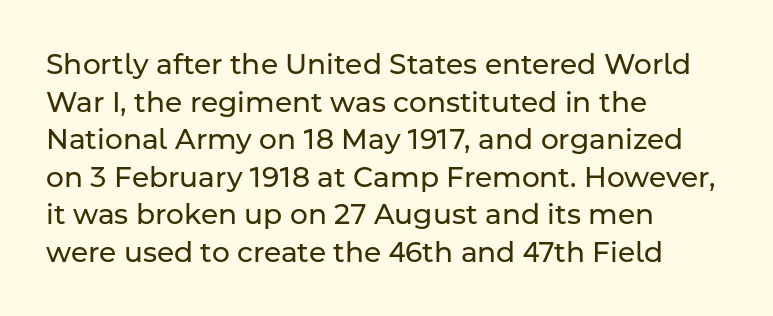
The image shows 28 px regular-weight sans-serif type, upright; set left-aligned, normal line spacing (1.34x), normal letter spacing, not underlined; low stroke contrast and a medium x-height.
